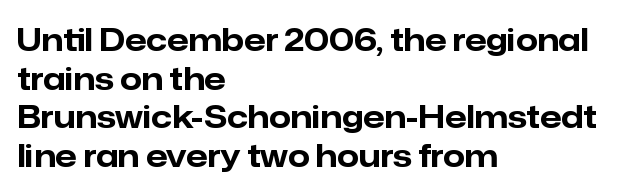
Q: Is the text bold? A: Yes.
Q: Is the text italic (slanted)? A: No, it is upright.
Q: Is the typeface a serif or a sans-serif typeface? A: Sans-serif.
Q: Is the text underlined? A: No.
Q: How is the paragraph aligned? A: Left-aligned.
Q: Is the spacing between letters normal or unusually wide? A: Normal.
Q: Is the spacing between lines tight, normal or loose? A: Normal.
Q: Width (condensed, normal, or wide)? A: Normal.
Q: Stroke contrast? A: Low.
Q: x-height? A: Medium.
Q: Monospaced? A: No.
